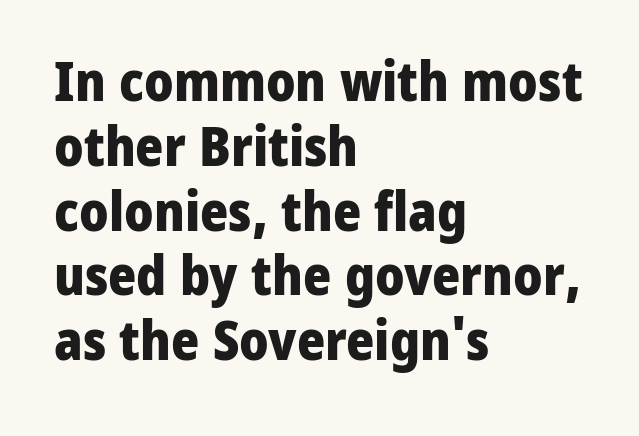
Underline: absent. The font family rendered here belongs to the sans-serif group. Caption: multi-line text, flush left, ragged right. Does the lettering tilt? It doesn't — this is upright. Glyph-to-glyph distance matches everyday printed text.
